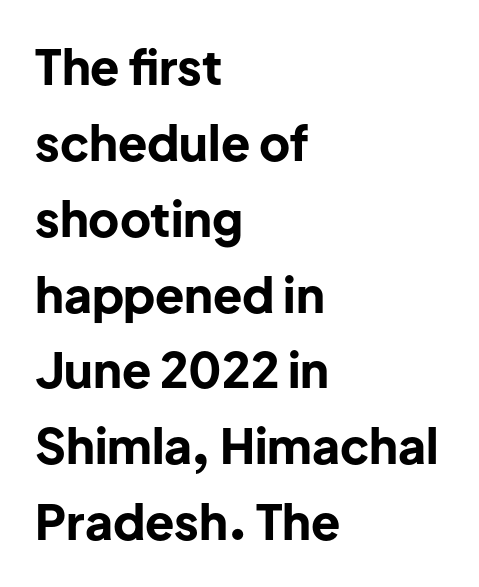
The image shows 48 px bold sans-serif type, upright; set left-aligned, normal line spacing (1.58x), normal letter spacing, not underlined; low stroke contrast and a medium x-height.
